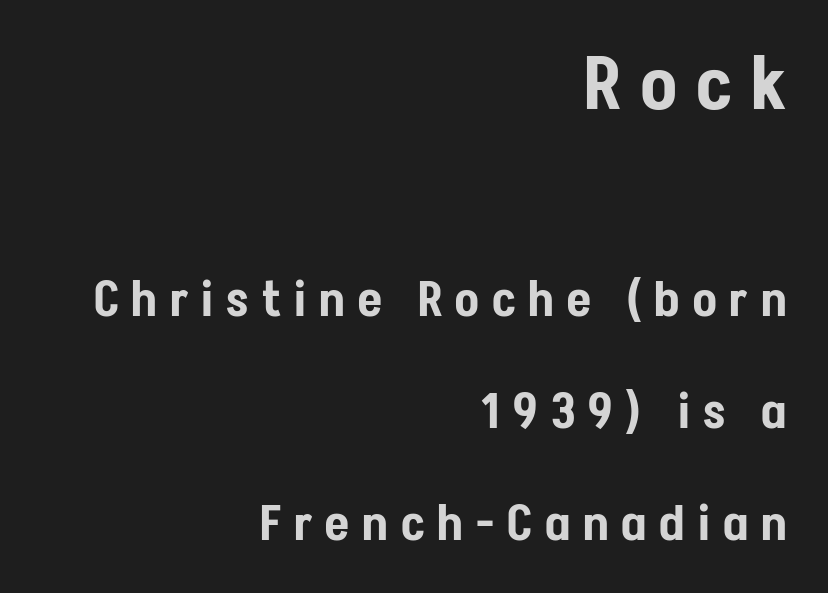
Q: Is the text italic (slanted)? A: No, it is upright.
Q: Is the typeface a serif or a sans-serif typeface? A: Sans-serif.
Q: Is the text underlined? A: No.
Q: How is the paragraph aligned? A: Right-aligned.
Q: Is the spacing between letters normal or unusually wide? A: Unusually wide.
Q: Is the spacing between lines tight, normal or loose? A: Loose.
Q: Which block of text is set in a larger size, the first (top) or the second (bottom)? A: The first (top) one.
Q: Width (condensed, normal, or wide)? A: Condensed.
Q: Stroke contrast? A: Low.
Q: x-height? A: Medium.
Q: Monospaced? A: No.
